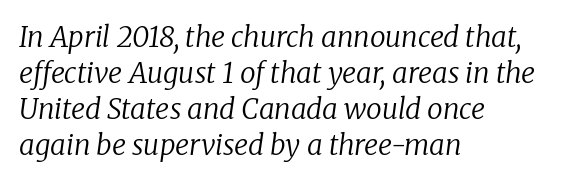
{"serif": "yes", "italic": "yes", "lean": "right", "slant_degrees": 8, "bold": "no", "weight": "regular", "width": "normal", "stroke_contrast": "low", "x_height": "medium", "monospaced": "no", "underline": "no", "align": "left", "line_spacing": "normal", "line_spacing_ratio": 1.29, "letter_spacing": "normal", "letter_spacing_em": 0.0, "glyph_px": 28}
